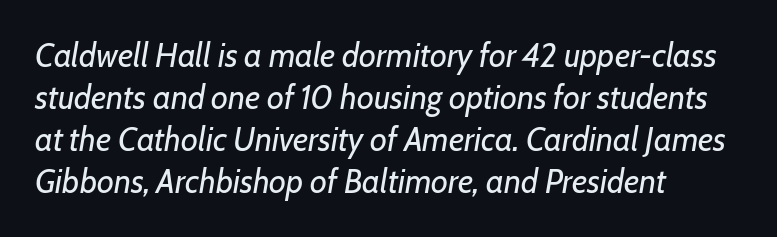
A clean baseline with only descenders dipping below it. The rag falls on the right side of this text block. A typesetter would call this zero additional tracking. Is the stroke heavy? The answer is a plain regular-or-lighter.
